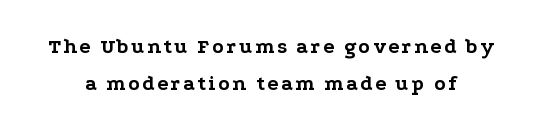
{"italic": "no", "bold": "yes", "underline": "no", "line_spacing_ratio": 1.77, "glyph_px": 21}
